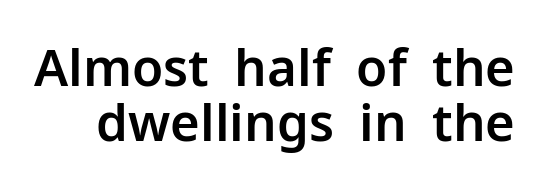
The letters sit at their default tracking, neither squeezed nor spread. The type family on display is of the sans-serif kind. Varying glyph widths throughout — classic text-font behaviour. Type without underlining. If you measured baseline to baseline, you'd find a short distance.
